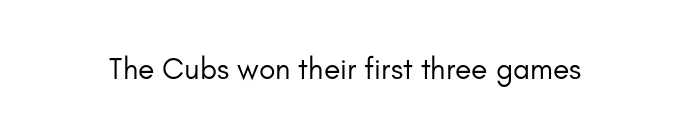
Q: Is the text bold? A: No.
Q: Is the text italic (slanted)? A: No, it is upright.
Q: Is the typeface a serif or a sans-serif typeface? A: Sans-serif.
Q: Is the text underlined? A: No.
Q: Is the spacing between letters normal or unusually wide? A: Normal.
Q: Width (condensed, normal, or wide)? A: Normal.
Q: Stroke contrast? A: Low.
Q: x-height? A: Small.
Q: Monospaced? A: No.
